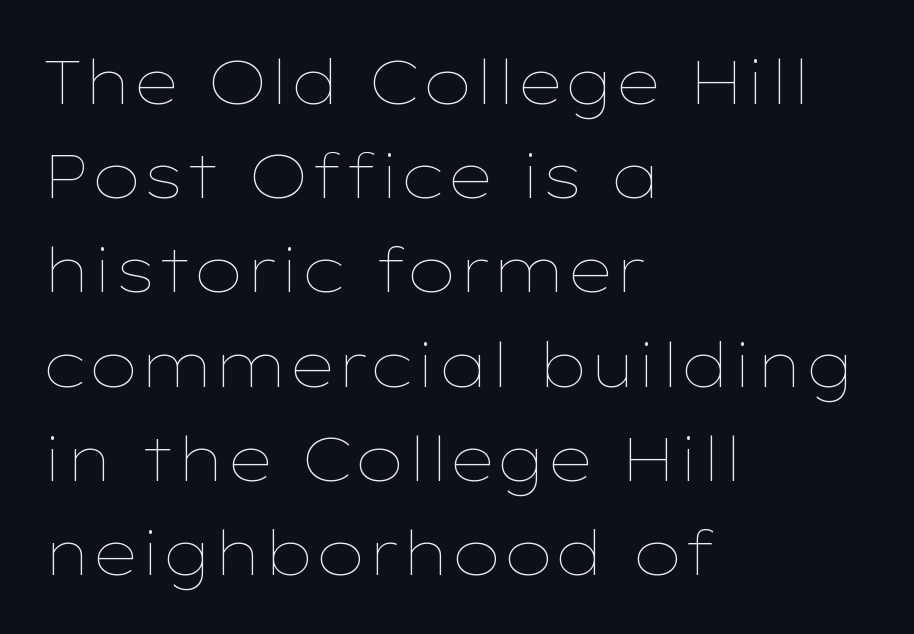
{"italic": "no", "bold": "no", "weight": "thin", "width": "wide", "stroke_contrast": "low", "x_height": "medium", "monospaced": "no", "underline": "no", "align": "left", "line_spacing": "normal", "line_spacing_ratio": 1.52, "letter_spacing": "normal", "letter_spacing_em": 0.0, "glyph_px": 62}
